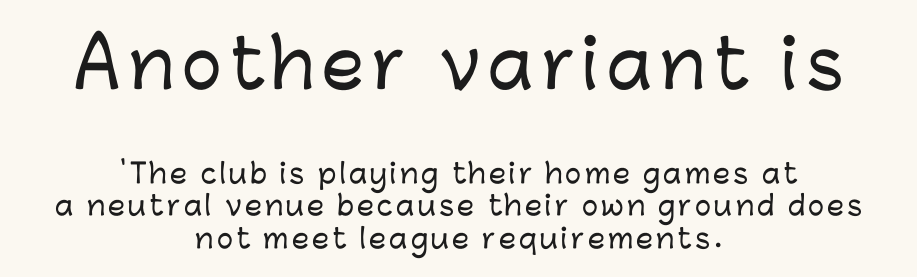
Anything drawn beneath the words? Only blank space. The lines are quadded center. Think of a printed novel: that variable character pitch is what you see here. The font family rendered here belongs to the sans-serif group. Is there any slant? The stems are plumb. These two chunks differ in scale, with the top chunk taking the larger measure.
